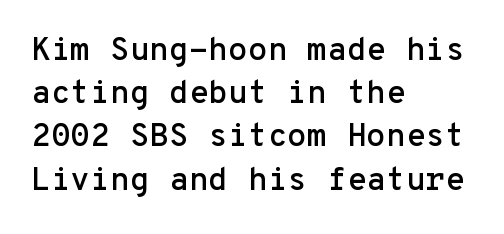
The image shows 32 px sans-serif type, upright, monospaced; set left-aligned, normal line spacing (1.35x), normal letter spacing, not underlined; low stroke contrast and a medium x-height.
